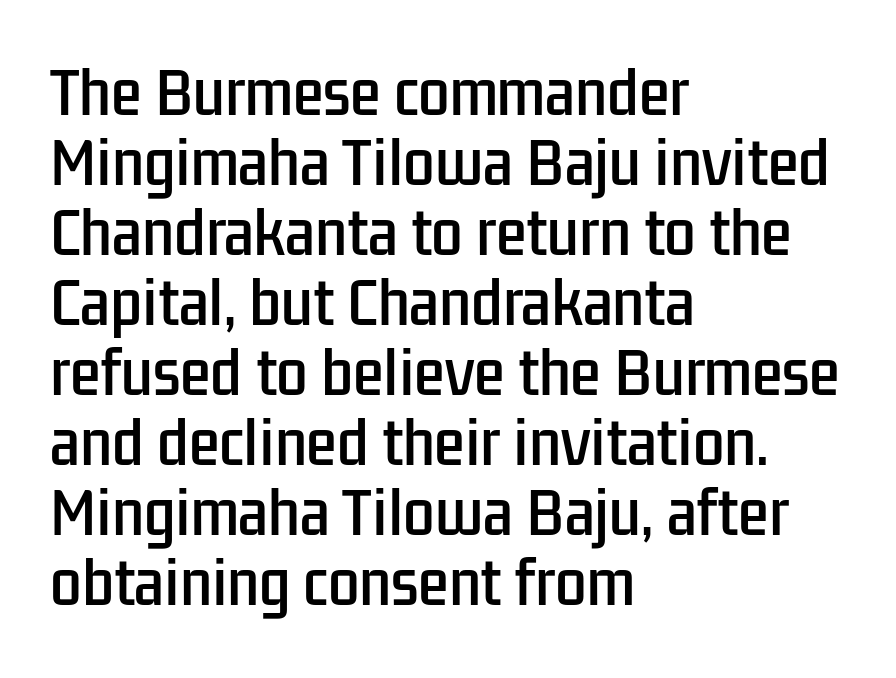
Q: Is the text italic (slanted)? A: No, it is upright.
Q: Is the typeface a serif or a sans-serif typeface? A: Sans-serif.
Q: Is the text underlined? A: No.
Q: How is the paragraph aligned? A: Left-aligned.
Q: Is the spacing between letters normal or unusually wide? A: Normal.
Q: Is the spacing between lines tight, normal or loose? A: Normal.
Q: Width (condensed, normal, or wide)? A: Condensed.
Q: Stroke contrast? A: Low.
Q: x-height? A: Medium.
Q: Monospaced? A: No.
